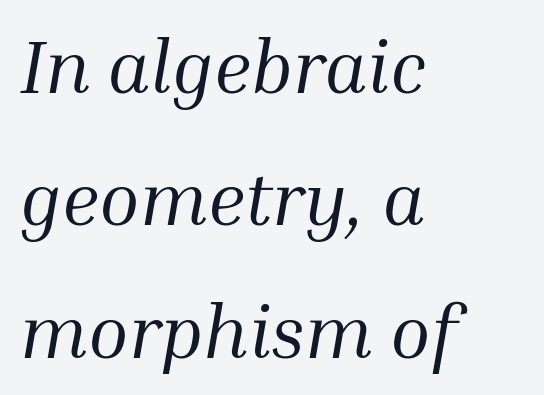
If you drew a ruler down the left edge, every line would touch it. Italic? Definitely — the glyphs are oblique. The face used here is proportionally spaced, like ordinary book or web type. The tracking reads as untouched default to a designer's eye. Bare-footed words on every line.
